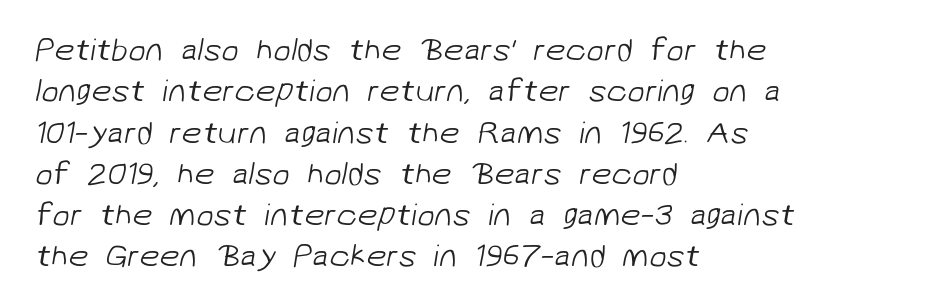
{"serif": "no", "bold": "no", "weight": "light", "width": "normal", "stroke_contrast": "low", "x_height": "medium", "monospaced": "no", "underline": "no", "align": "left", "line_spacing": "normal", "line_spacing_ratio": 1.29, "letter_spacing": "normal", "letter_spacing_em": 0.0, "glyph_px": 32}
